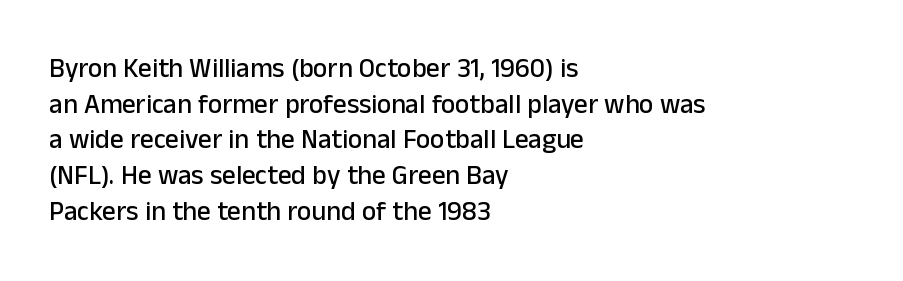
Line spacing here is normal. In terms of posture, this sample is upright. A bare baseline throughout the passage. Does the copy run flush right? No — it runs flush left. You could call the tracking neutral — neither tight nor loose.
